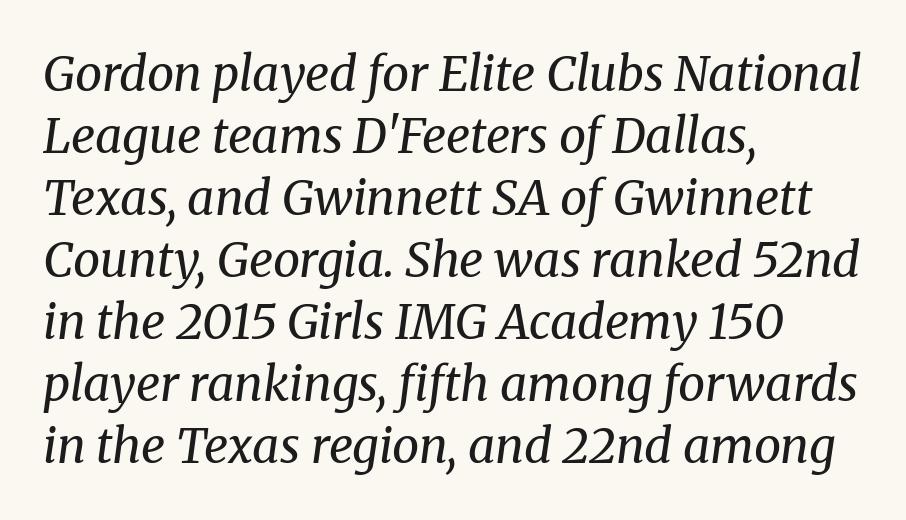
Q: Is the text bold? A: No.
Q: Is the text italic (slanted)? A: Yes, it leans right by about 8 degrees.
Q: Is the typeface a serif or a sans-serif typeface? A: Serif.
Q: Is the text underlined? A: No.
Q: How is the paragraph aligned? A: Left-aligned.
Q: Is the spacing between letters normal or unusually wide? A: Normal.
Q: Is the spacing between lines tight, normal or loose? A: Normal.
Q: Width (condensed, normal, or wide)? A: Normal.
Q: Stroke contrast? A: Medium.
Q: x-height? A: Medium.
Q: Monospaced? A: No.
